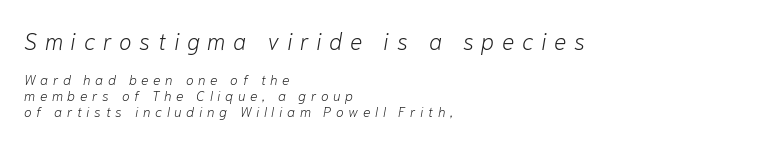
The image shows 23 px text type, italic (leaning right); set left-aligned, tight line spacing (1.15x), unusually wide letter spacing (+0.33 em), not underlined; the first (top) block is 1.64x larger.
